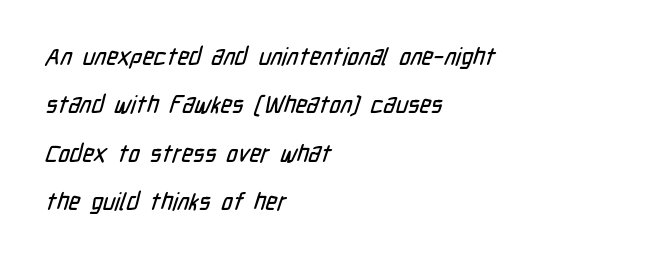
A great deal of white space separates one row of letters from the next. These lines stack with their left ends in a neat column. Words float on clear page, feet unadorned. Does extra space separate the letters? No, they use regular spacing.
